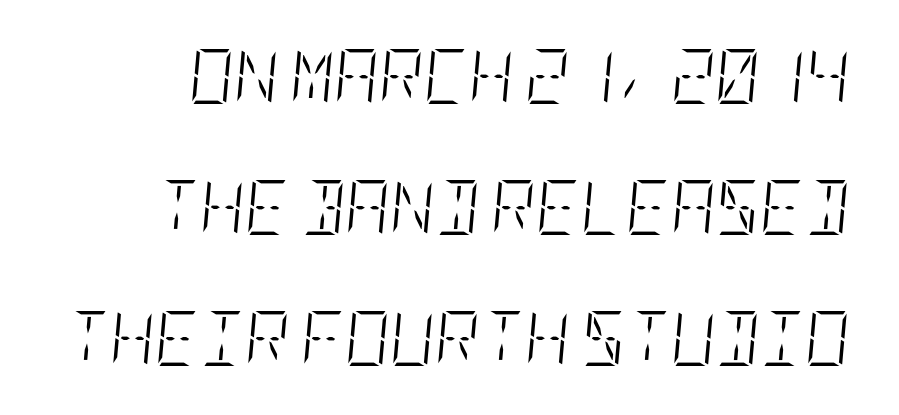
{"italic": "yes", "lean": "right", "slant_degrees": 5, "bold": "no", "weight": "light", "width": "condensed", "stroke_contrast": "low", "x_height": "large", "underline": "no", "line_spacing": "loose", "line_spacing_ratio": 2.38, "letter_spacing": "normal", "letter_spacing_em": 0.0, "glyph_px": 55}
